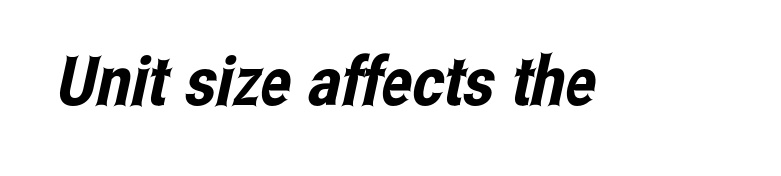
{"serif": "no", "width": "condensed", "stroke_contrast": "low", "x_height": "medium", "monospaced": "no", "underline": "no", "letter_spacing": "normal", "letter_spacing_em": 0.0, "glyph_px": 68}
